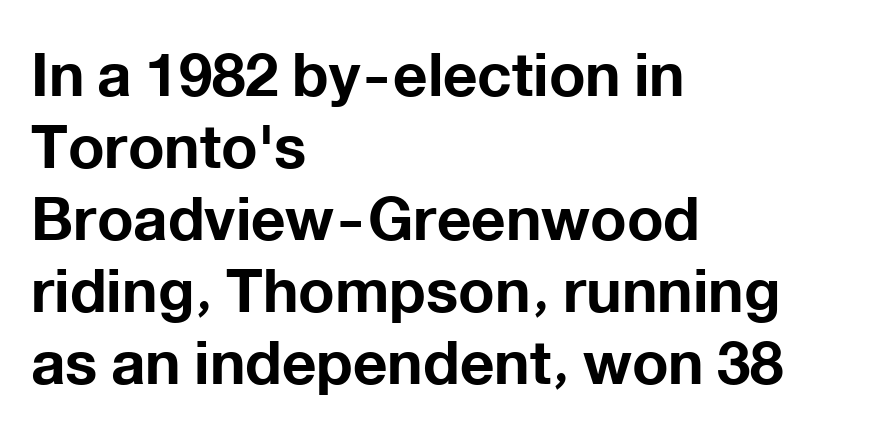
Think of a printed novel: that variable character pitch is what you see here. The lines are quadded left. Examine the stroke ends and you'll find no serifs. The words here are not underlined. These words are printed bold, with thick strokes throughout. Students, note that the glyphs here touch the page at normal intervals.
